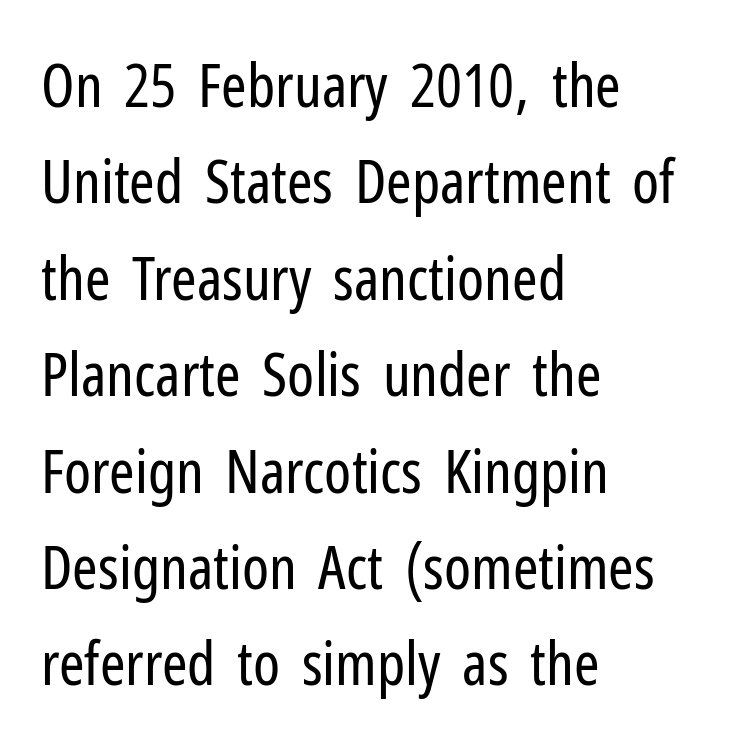
The image shows 61 px regular-weight, condensed sans-serif type, upright; set left-aligned, normal line spacing (1.58x), normal letter spacing, not underlined; low stroke contrast and a medium x-height.
